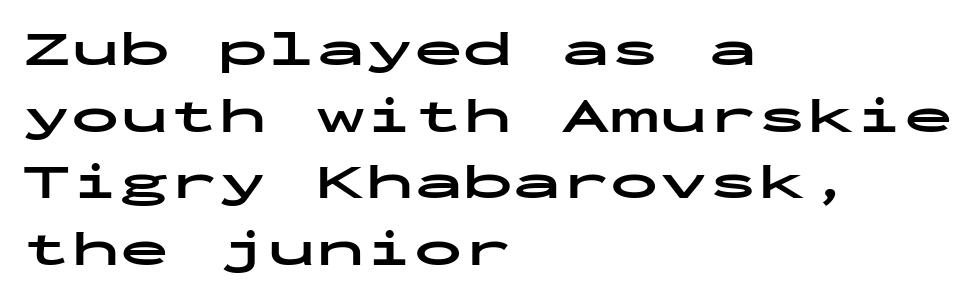
The image shows 49 px bold, wide sans-serif type, upright, monospaced; set left-aligned, normal line spacing (1.36x), normal letter spacing, not underlined; low stroke contrast and a medium x-height.
